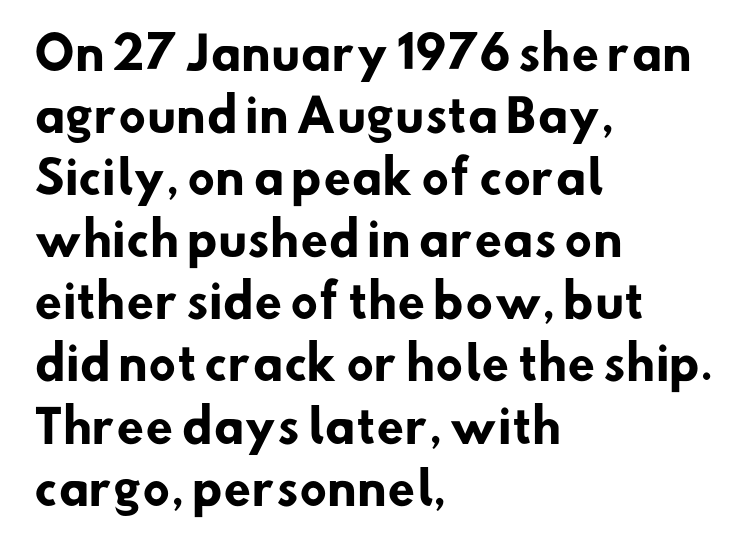
The image shows 45 px heavy sans-serif type; set left-aligned, normal line spacing (1.38x), normal letter spacing, not underlined; low stroke contrast and a small x-height.
